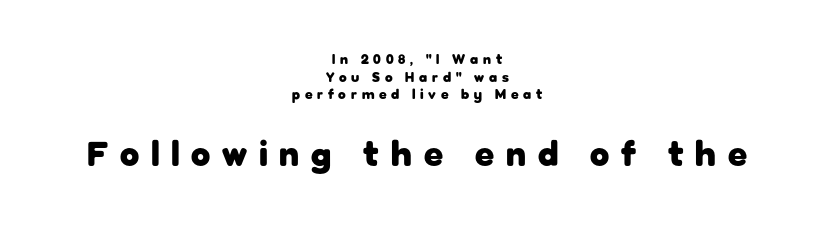
Is the letter spacing exaggerated? Yes — the characters are pushed far apart. Letterform terminals end flat and unadorned throughout the passage. Letters rest on an invisible, unmarked baseline. Do the characters align in a grid? No, the font is proportional.
